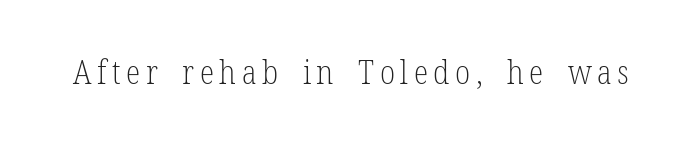
{"serif": "yes", "italic": "no", "bold": "no", "weight": "light", "width": "condensed", "stroke_contrast": "low", "x_height": "medium", "monospaced": "no", "underline": "no", "glyph_px": 33}
